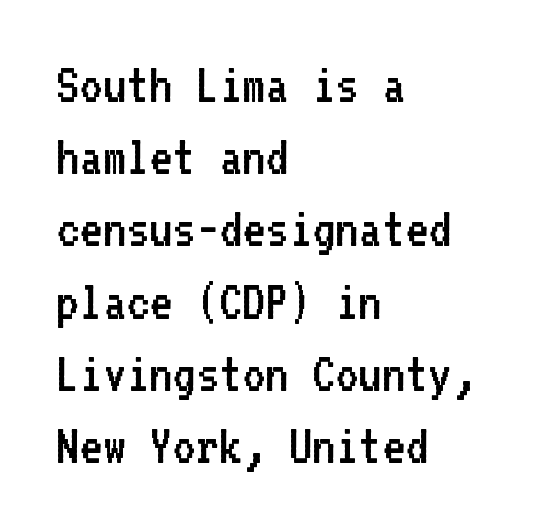
Q: Is the text bold? A: No.
Q: Is the text italic (slanted)? A: No, it is upright.
Q: Is the typeface a serif or a sans-serif typeface? A: Sans-serif.
Q: Is the text underlined? A: No.
Q: How is the paragraph aligned? A: Left-aligned.
Q: Is the spacing between letters normal or unusually wide? A: Normal.
Q: Is the spacing between lines tight, normal or loose? A: Normal.
Q: Width (condensed, normal, or wide)? A: Normal.
Q: Stroke contrast? A: Low.
Q: x-height? A: Medium.
Q: Monospaced? A: Yes.
